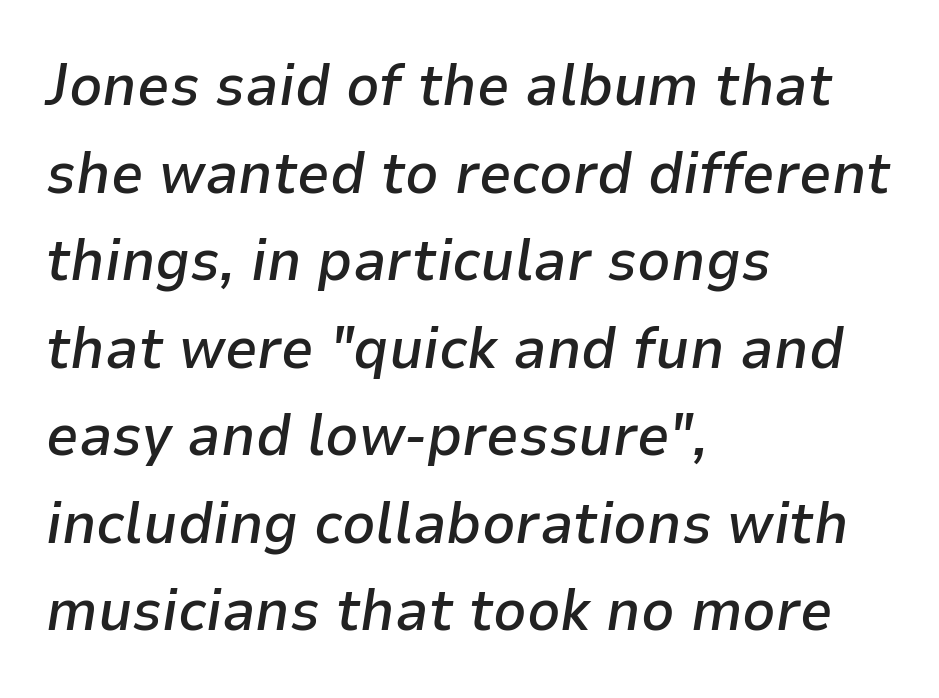
{"italic": "yes", "lean": "right", "slant_degrees": 9, "bold": "semi", "weight": "semibold", "width": "normal", "stroke_contrast": "low", "x_height": "medium", "monospaced": "no", "underline": "no", "align": "left", "line_spacing": "normal", "line_spacing_ratio": 1.51, "letter_spacing": "normal", "letter_spacing_em": 0.0, "glyph_px": 58}
